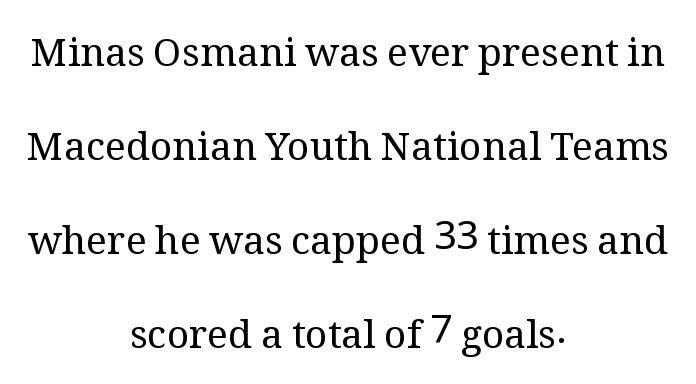
Casual observation: everything's sitting right in the middle. Regarding serifs, this sample has them. Nobody touched the tracking dial on this one. The block of text is sparse from top to bottom, with ample space between rows. The font's upright variant was chosen for this text. The font sits on the lighter half of the weight spectrum, regular included.
